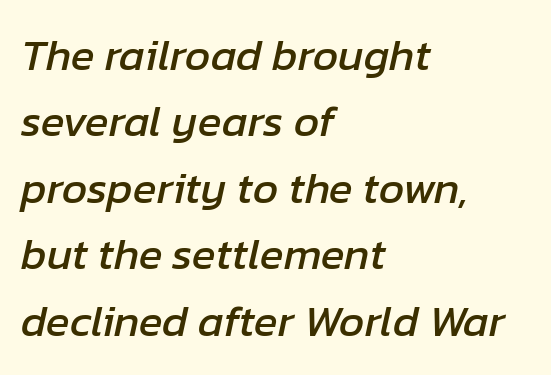
The image shows 44 px text type, italic (leaning right); set left-aligned, normal line spacing (1.51x), normal letter spacing, not underlined; low stroke contrast and a medium x-height.
